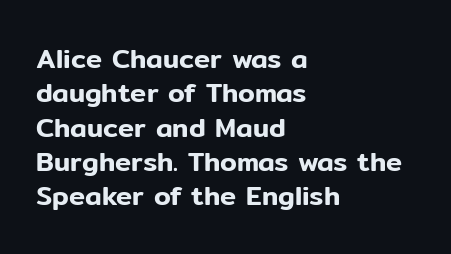
The image shows 27 px text type, upright; set left-aligned, normal line spacing (1.27x), normal letter spacing, not underlined.
